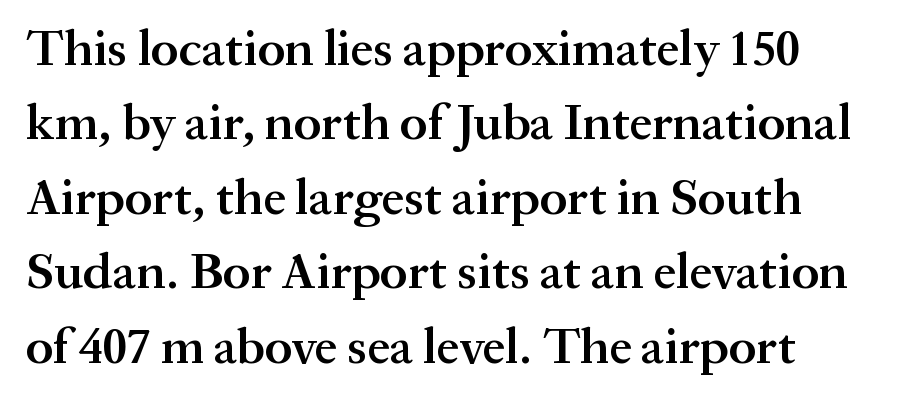
{"serif": "yes", "italic": "no", "bold": "semi", "weight": "semibold", "width": "normal", "stroke_contrast": "medium", "x_height": "medium", "monospaced": "no", "underline": "no", "line_spacing": "normal", "line_spacing_ratio": 1.46, "letter_spacing": "normal", "letter_spacing_em": 0.0, "glyph_px": 51}
